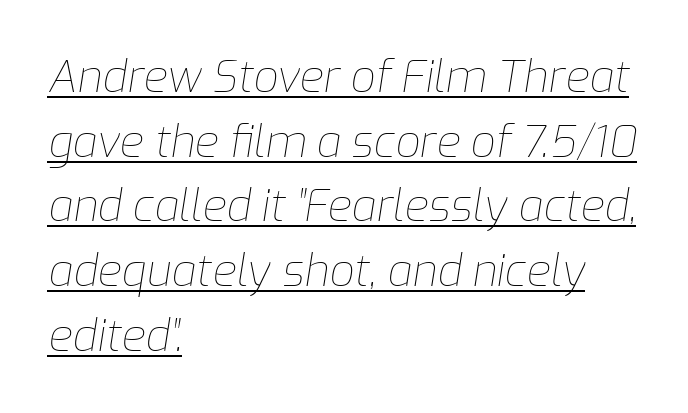
{"italic": "yes", "lean": "right", "slant_degrees": 9, "bold": "no", "weight": "thin", "width": "normal", "stroke_contrast": "low", "x_height": "medium", "monospaced": "no", "underline": "yes", "align": "left", "line_spacing": "normal", "line_spacing_ratio": 1.47, "letter_spacing": "normal", "letter_spacing_em": 0.0, "glyph_px": 44}
